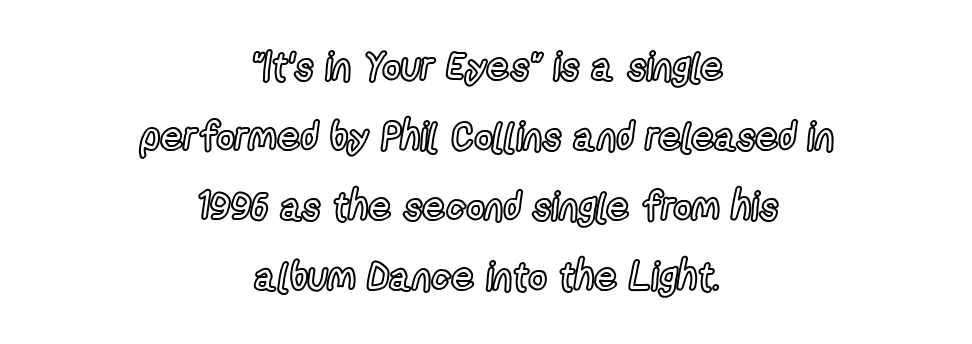
Q: Is the text italic (slanted)? A: Yes.
Q: Is the text underlined? A: No.
Q: How is the paragraph aligned? A: Centered.
Q: Is the spacing between letters normal or unusually wide? A: Normal.
Q: Width (condensed, normal, or wide)? A: Condensed.
Q: x-height? A: Medium.
Q: Monospaced? A: No.
